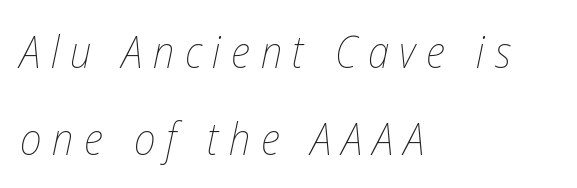
Stems and bowls with no extra thickness — not bold. The paragraph shown leans on its left margin. Designer's note — italics engaged. A bare baseline throughout the passage. Do the characters align in a grid? No, the font is proportional.
